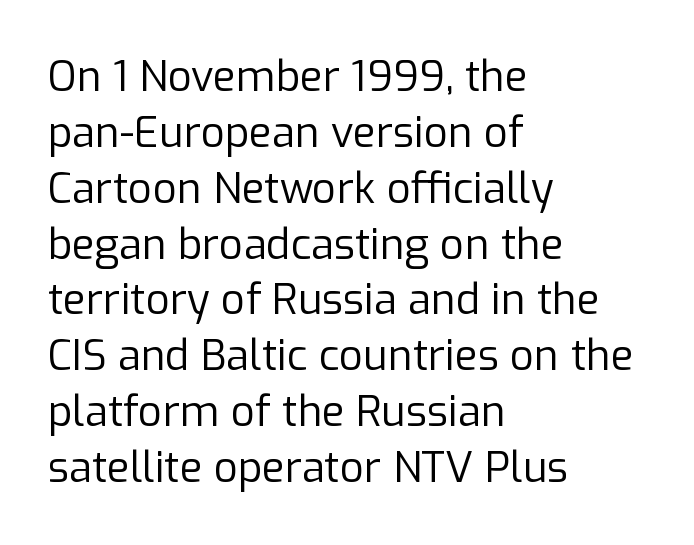
Q: Is the text bold? A: No.
Q: Is the text italic (slanted)? A: No, it is upright.
Q: Is the typeface a serif or a sans-serif typeface? A: Sans-serif.
Q: Is the text underlined? A: No.
Q: How is the paragraph aligned? A: Left-aligned.
Q: Is the spacing between letters normal or unusually wide? A: Normal.
Q: Is the spacing between lines tight, normal or loose? A: Normal.
Q: Width (condensed, normal, or wide)? A: Normal.
Q: Stroke contrast? A: Low.
Q: x-height? A: Medium.
Q: Monospaced? A: No.
